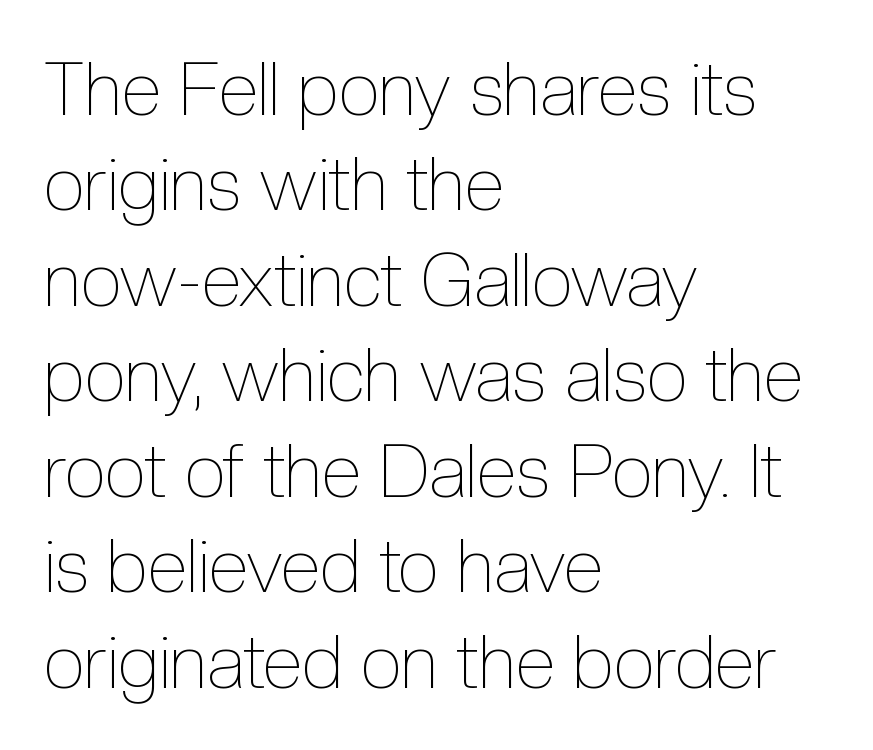
The image shows 74 px thin, condensed type, upright; set left-aligned, normal line spacing (1.29x), normal letter spacing, not underlined; a medium x-height.
